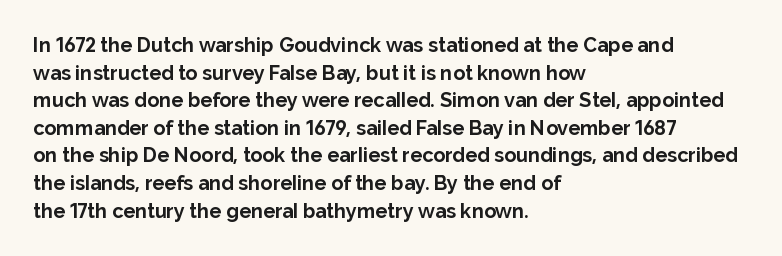
{"italic": "no", "bold": "yes", "underline": "no", "align": "left", "line_spacing": "normal", "line_spacing_ratio": 1.38, "letter_spacing": "normal", "letter_spacing_em": 0.0, "glyph_px": 20}
